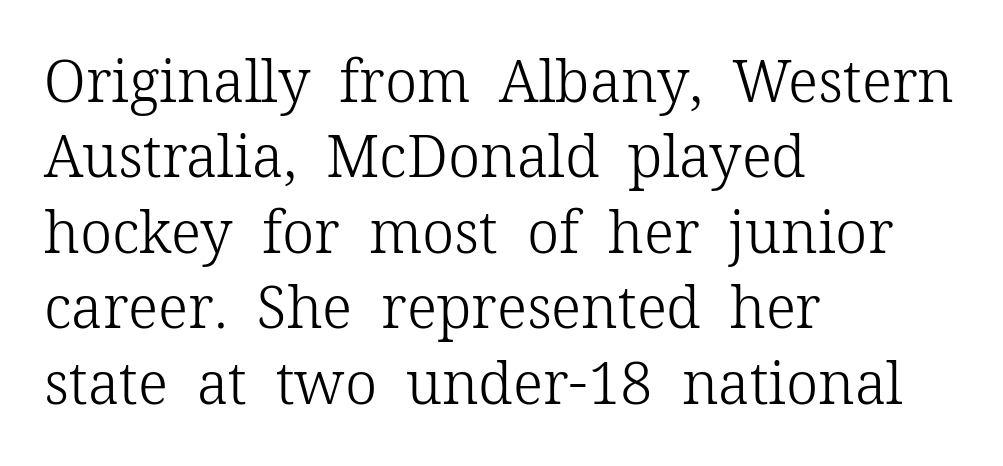
The compositor pushed each line to the left boundary. Every stem runs plumb, perpendicular to the baseline. The passage shown is typed in a proportional face where columns would drift. Honestly, the row spacing looks completely unremarkable. What kind of face is this? One with serifs.
